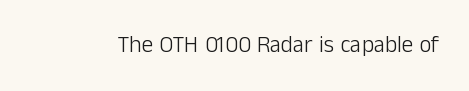
The image shows 23 px text type, upright; set normal letter spacing, not underlined.
